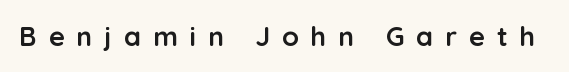
{"italic": "no", "bold": "yes", "underline": "no", "letter_spacing": "wide", "letter_spacing_em": 0.44, "glyph_px": 27}
